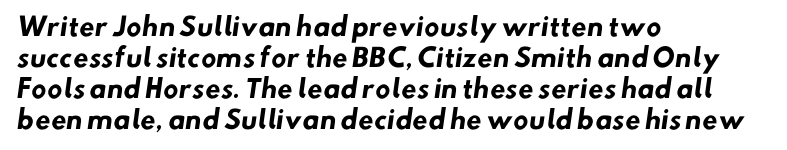
Q: Is the text bold? A: Yes.
Q: Is the text underlined? A: No.
Q: How is the paragraph aligned? A: Left-aligned.
Q: Is the spacing between letters normal or unusually wide? A: Normal.
